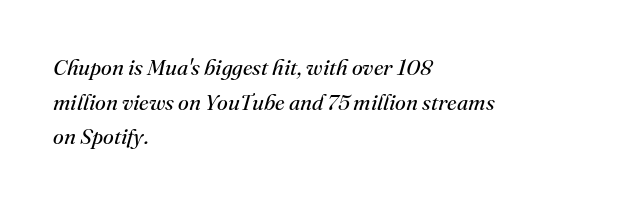
The image shows 22 px text type, italic (leaning right); set left-aligned, normal line spacing (1.57x), normal letter spacing, not underlined.
